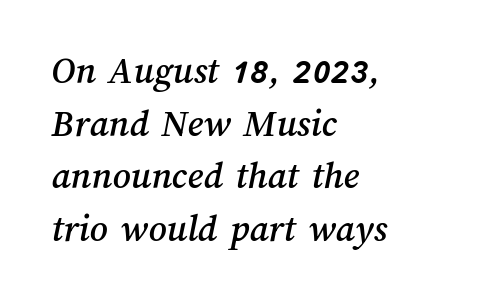
The image shows 39 px text type; set left-aligned, normal line spacing (1.35x), normal letter spacing, not underlined; medium stroke contrast and a medium x-height.
